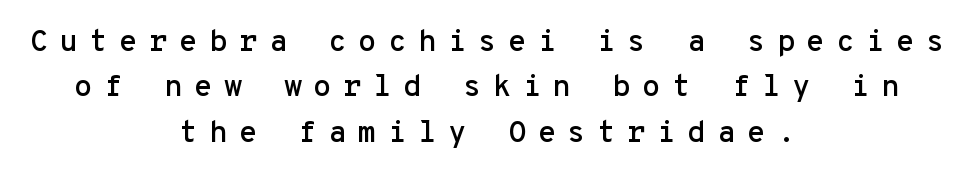
{"serif": "no", "italic": "no", "width": "normal", "stroke_contrast": "low", "x_height": "medium", "monospaced": "yes", "underline": "no", "align": "center", "line_spacing": "normal", "line_spacing_ratio": 1.51, "letter_spacing": "wide", "letter_spacing_em": 0.38, "glyph_px": 30}
